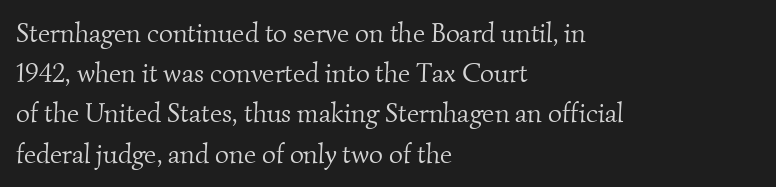
Q: Is the text bold? A: No.
Q: Is the text underlined? A: No.
Q: How is the paragraph aligned? A: Left-aligned.
Q: Is the spacing between letters normal or unusually wide? A: Normal.
Q: Is the spacing between lines tight, normal or loose? A: Normal.
